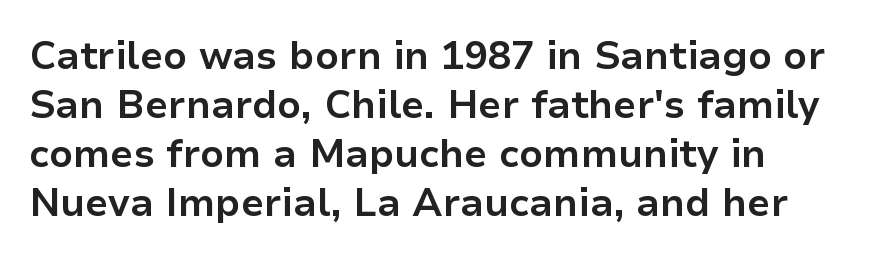
Q: Is the text bold? A: Yes.
Q: Is the text italic (slanted)? A: No, it is upright.
Q: Is the typeface a serif or a sans-serif typeface? A: Sans-serif.
Q: Is the text underlined? A: No.
Q: How is the paragraph aligned? A: Left-aligned.
Q: Is the spacing between letters normal or unusually wide? A: Normal.
Q: Is the spacing between lines tight, normal or loose? A: Normal.
Q: Width (condensed, normal, or wide)? A: Normal.
Q: Stroke contrast? A: Low.
Q: x-height? A: Medium.
Q: Monospaced? A: No.
